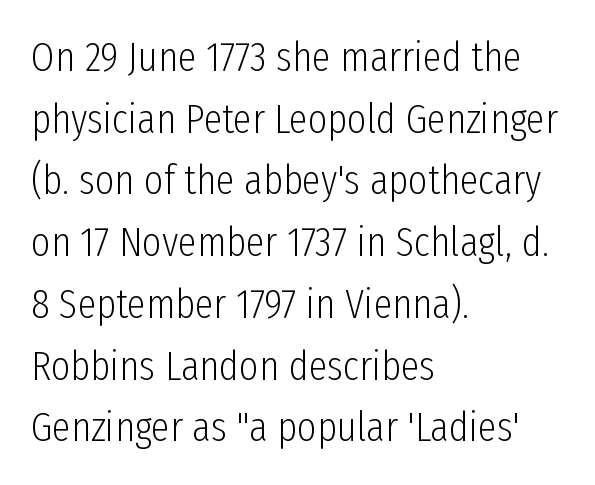
{"serif": "no", "italic": "no", "bold": "no", "weight": "light", "width": "condensed", "stroke_contrast": "low", "x_height": "medium", "monospaced": "no", "underline": "no", "align": "left", "line_spacing": "normal", "line_spacing_ratio": 1.47, "letter_spacing": "normal", "letter_spacing_em": 0.0, "glyph_px": 42}
